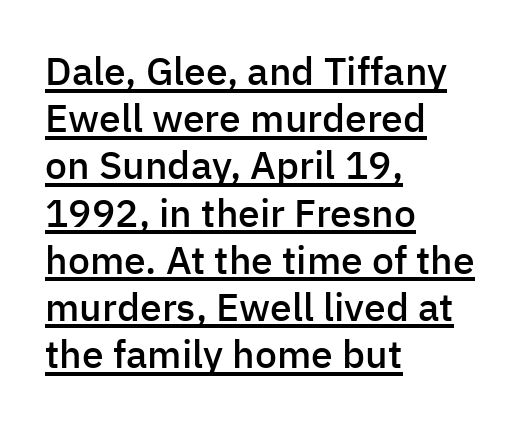
{"serif": "no", "italic": "no", "bold": "semi", "weight": "semibold", "width": "normal", "stroke_contrast": "low", "x_height": "medium", "monospaced": "no", "underline": "yes", "align": "left", "line_spacing_ratio": 1.21, "letter_spacing": "normal", "letter_spacing_em": 0.0, "glyph_px": 39}
